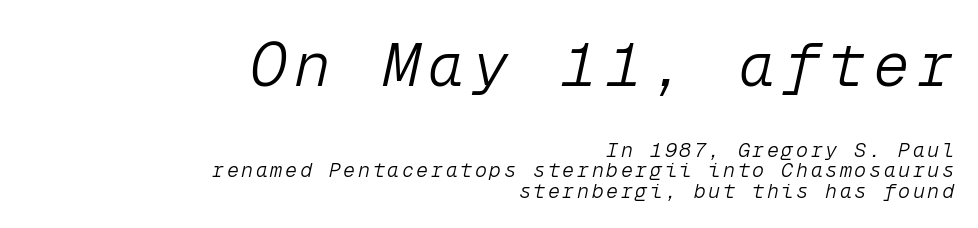
The rendering uses a small line-height, squeezing the rows. A student would call this right alignment; a typographer would say flush right, rag left. Rule under the text: the space is simply empty. Of the two passages, the one on top uses the larger point size. Compared with ordinary roman type, these characters are visibly tilted. This reads as an unemphasized weight, regular at the heaviest.
